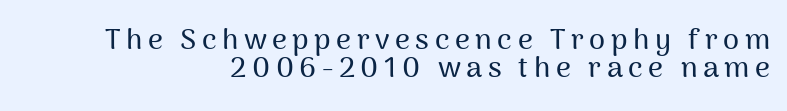
The image shows 29 px sans-serif type, upright; set right-aligned, tight line spacing (0.96x), not underlined; medium stroke contrast and a medium x-height.
